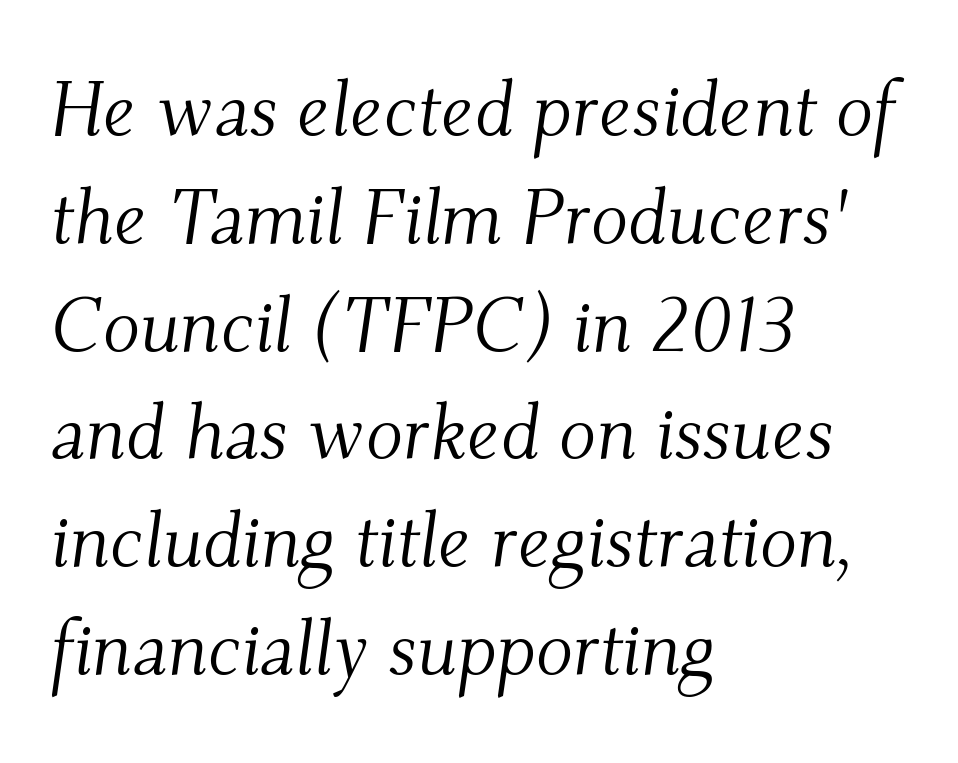
Notice how the passage keeps a crisp vertical edge on the left only. This is oblique type, the kind used for emphasis or titles. Typographically, this falls in the serif category. Short note: letters normally spaced. Nobody drew a line under any word here.
